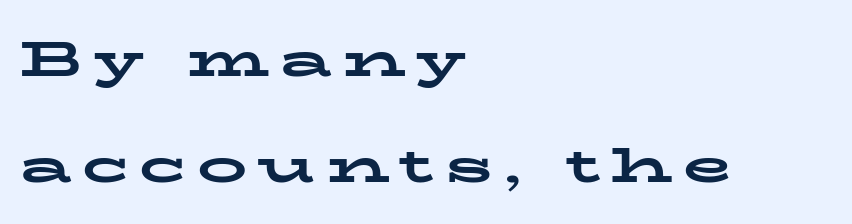
{"serif": "yes", "italic": "no", "bold": "yes", "weight": "bold", "width": "wide", "stroke_contrast": "low", "x_height": "medium", "monospaced": "no", "underline": "no", "align": "left", "line_spacing": "loose", "line_spacing_ratio": 2.13, "letter_spacing": "wide", "letter_spacing_em": 0.21, "glyph_px": 50}
